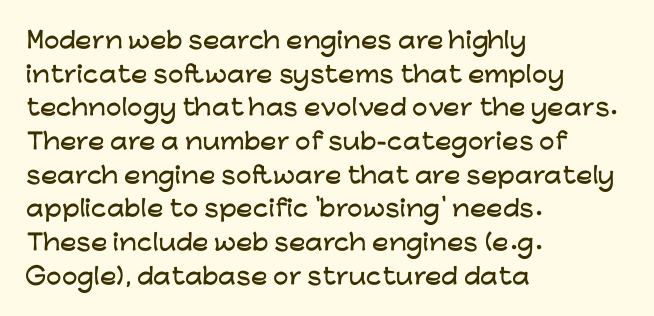
One glance says typical: line gaps are just what's usual. The letters stand upright; this is a roman face. The gap between lines stays unmarked. These lines keep a tight, regular rhythm from letter to letter. Casual observation: everything's shoved over to the left.
